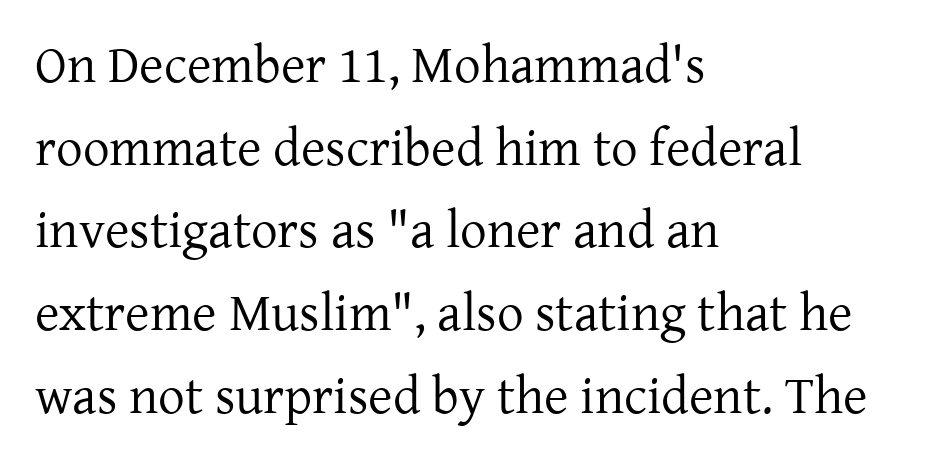
The image shows 53 px regular-weight serif type, upright; set left-aligned, normal line spacing (1.56x), normal letter spacing, not underlined; low stroke contrast and a medium x-height.
